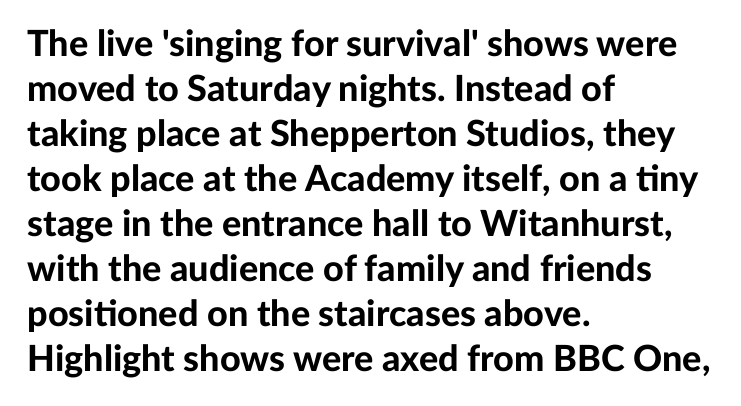
This sample keeps an unexceptional amount of space between lines. The passage is arranged the way most books set body copy — flush left. Compared with typical body copy, the letter spacing here is the same. Descenders hang freely into open space. Strong, thick strokes mark this as bold type.
